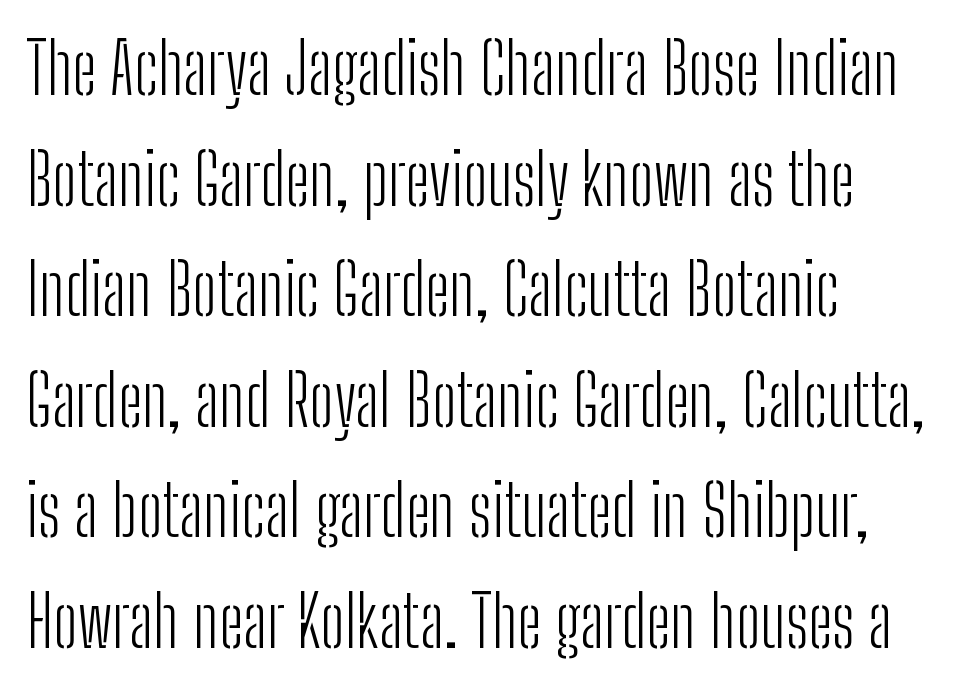
The image shows 70 px light, condensed sans-serif type, upright; set left-aligned, normal line spacing (1.58x), normal letter spacing, not underlined; low stroke contrast and a medium x-height.
